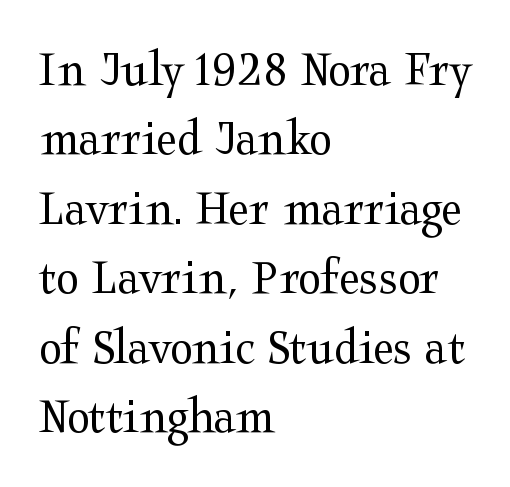
The image shows 53 px regular-weight, wide serif type, upright; set left-aligned, normal line spacing (1.31x), normal letter spacing, not underlined; medium stroke contrast and a medium x-height.
